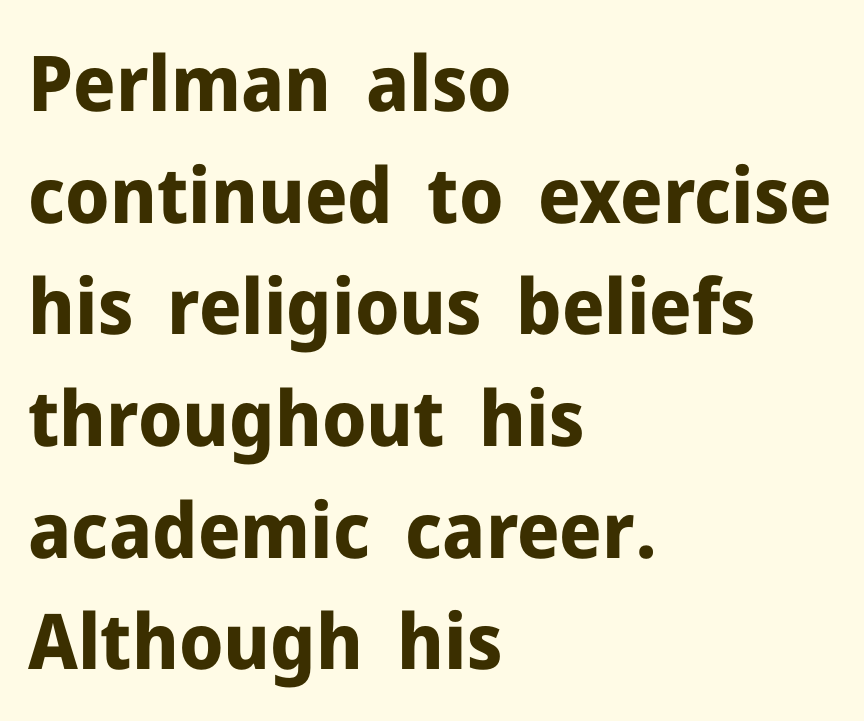
Q: Is the text bold? A: Yes.
Q: Is the text italic (slanted)? A: No, it is upright.
Q: Is the typeface a serif or a sans-serif typeface? A: Sans-serif.
Q: Is the text underlined? A: No.
Q: How is the paragraph aligned? A: Left-aligned.
Q: Is the spacing between letters normal or unusually wide? A: Normal.
Q: Is the spacing between lines tight, normal or loose? A: Normal.
Q: Width (condensed, normal, or wide)? A: Normal.
Q: Stroke contrast? A: Low.
Q: x-height? A: Medium.
Q: Monospaced? A: No.
